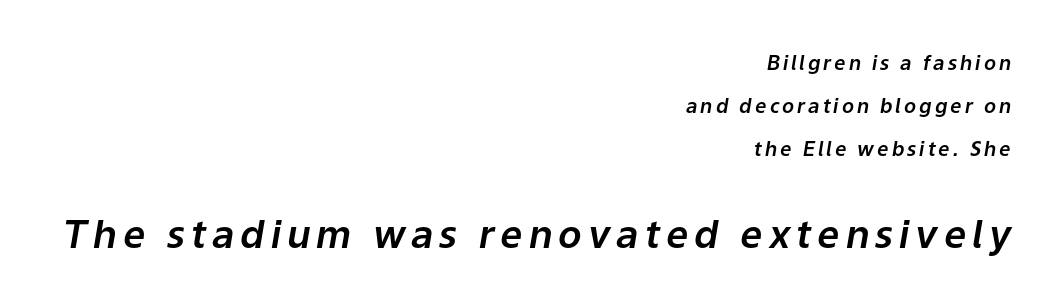
Q: Is the text italic (slanted)? A: Yes, it leans right by about 9 degrees.
Q: Is the text underlined? A: No.
Q: How is the paragraph aligned? A: Right-aligned.
Q: Is the spacing between lines tight, normal or loose? A: Loose.
Q: Which block of text is set in a larger size, the first (top) or the second (bottom)? A: The second (bottom) one.
Q: Width (condensed, normal, or wide)? A: Normal.
Q: Stroke contrast? A: Low.
Q: x-height? A: Medium.
Q: Monospaced? A: No.
